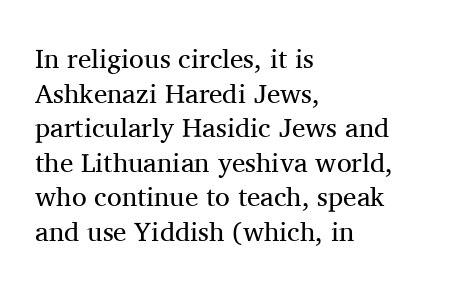
The block of text has a typical density, with ordinary space between rows. Which margin do the lines hug? The left one — the right edge is uneven. The space directly below the letters is spotless. This is the regular roman posture of the typeface. Does extra space separate the letters? No, they use regular spacing.
